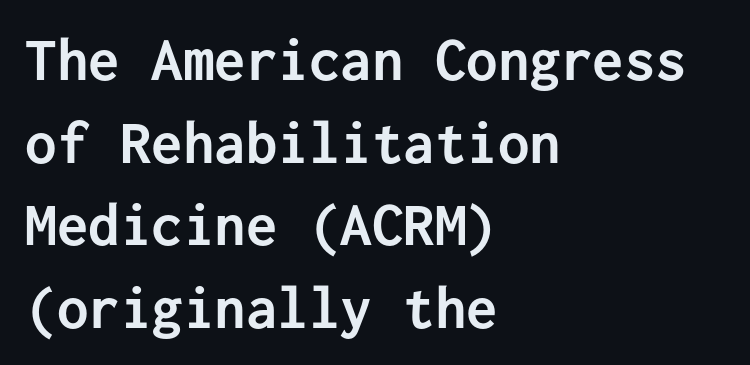
{"serif": "no", "italic": "no", "bold": "yes", "weight": "semibold", "width": "normal", "stroke_contrast": "low", "x_height": "medium", "monospaced": "yes", "underline": "no", "align": "left", "line_spacing": "normal", "line_spacing_ratio": 1.31, "letter_spacing": "normal", "letter_spacing_em": 0.0, "glyph_px": 63}
